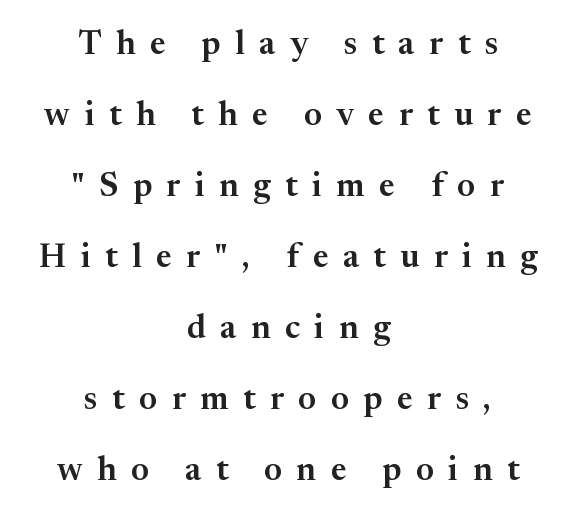
{"serif": "yes", "italic": "no", "width": "normal", "stroke_contrast": "medium", "x_height": "medium", "monospaced": "no", "underline": "no", "align": "center", "line_spacing": "loose", "line_spacing_ratio": 2.15, "letter_spacing": "wide", "letter_spacing_em": 0.44, "glyph_px": 33}
